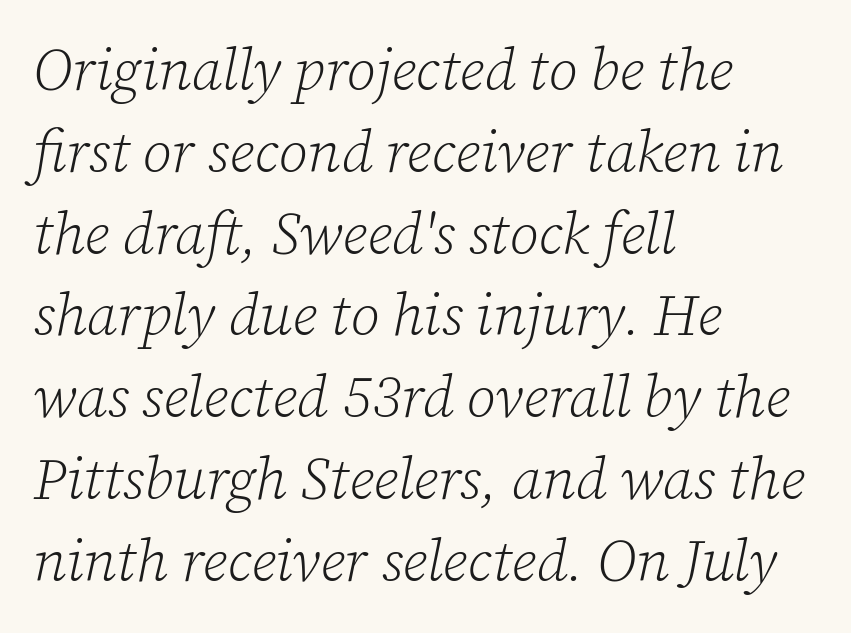
How are the letters spaced? Ordinarily, with no added tracking. The typeface chosen for these lines features serifs. A bare baseline throughout the passage. What's the leading like? Ordinary, nothing unusual. The rag falls on the right side of this text block. These lines were composed using italics.
